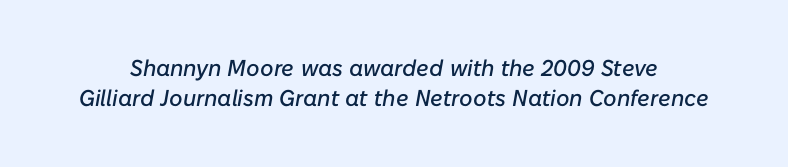
The image shows 23 px text type, italic (leaning right); set normal line spacing (1.31x), normal letter spacing, not underlined.
